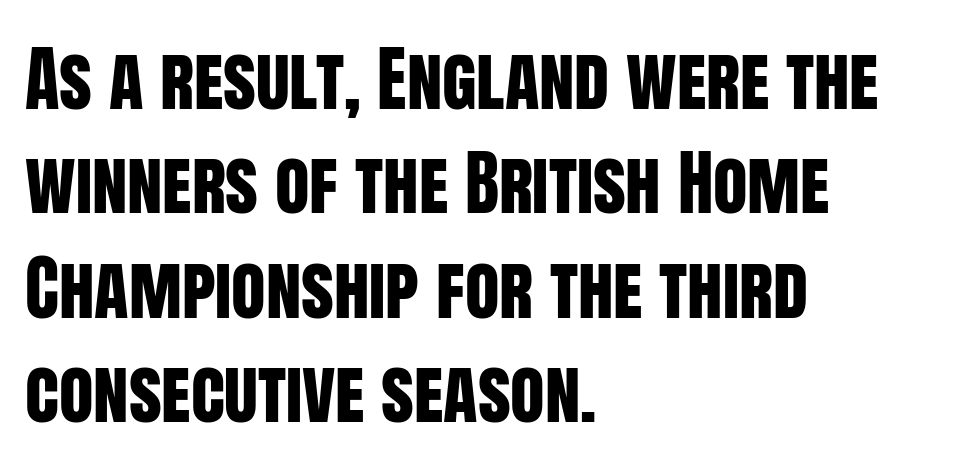
This rendering leaves character spacing at its baseline value. Note: no serifs on the glyphs. Each letter keeps its own natural width here, so spacing adapts to shape. The space between consecutive lines is moderate. Layout note: lines flush left.
